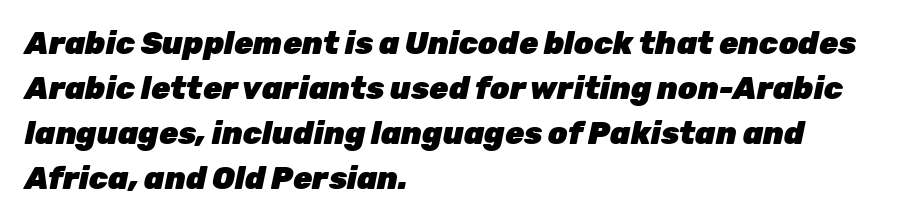
{"italic": "yes", "lean": "right", "slant_degrees": 12, "bold": "yes", "weight": "heavy", "width": "normal", "stroke_contrast": "low", "x_height": "medium", "monospaced": "no", "underline": "no", "align": "left", "line_spacing": "normal", "line_spacing_ratio": 1.45, "letter_spacing": "normal", "letter_spacing_em": 0.0, "glyph_px": 31}
